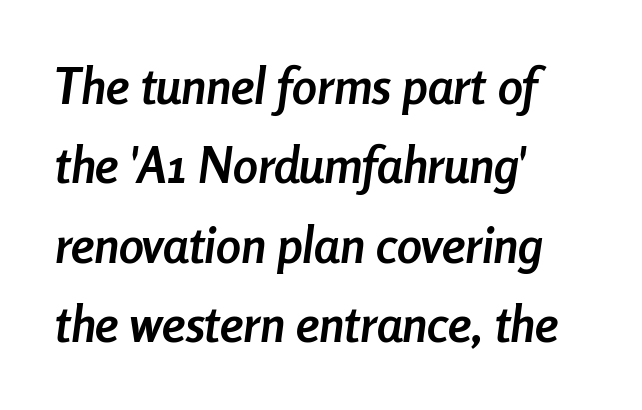
{"italic": "yes", "lean": "right", "slant_degrees": 8, "bold": "yes", "weight": "semibold", "width": "condensed", "stroke_contrast": "low", "x_height": "medium", "monospaced": "no", "underline": "no", "align": "left", "line_spacing": "normal", "line_spacing_ratio": 1.59, "letter_spacing": "normal", "letter_spacing_em": 0.0, "glyph_px": 50}
